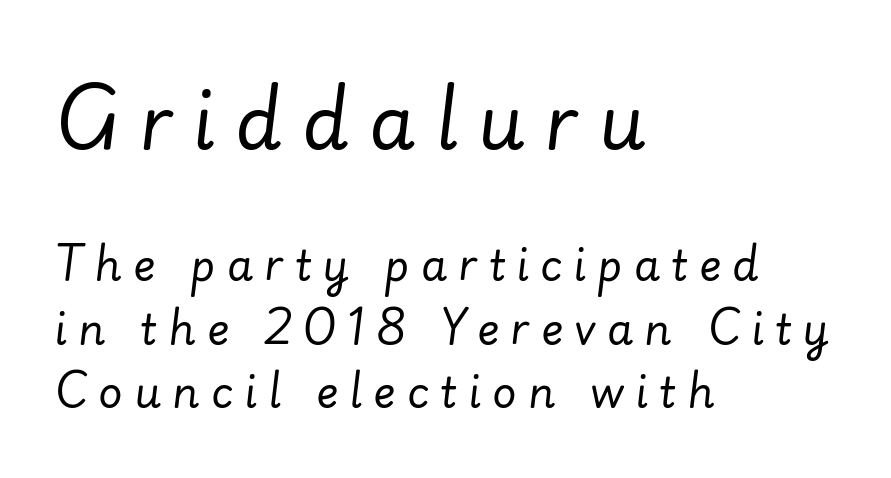
Scale decreases going downward across the two blocks. The space directly below the letters is spotless. Each new line begins a customary step beneath the previous one. Words appear elongated and porous because spacing is wide. The letterforms sit at book weight or below. Visually the block forms a straight wall on the left and a jagged coastline on the right.
